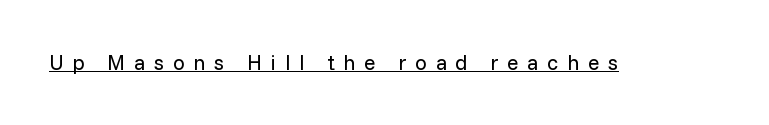
The image shows 21 px text type, upright; set unusually wide letter spacing (+0.42 em), underlined.
